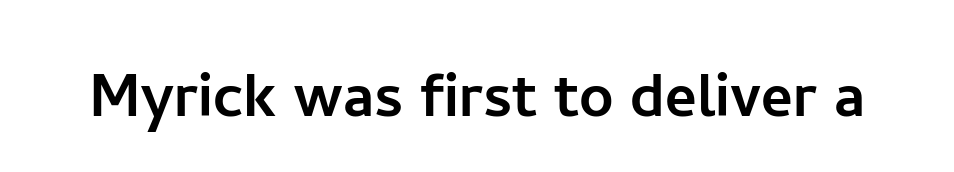
Q: Is the text italic (slanted)? A: No, it is upright.
Q: Is the typeface a serif or a sans-serif typeface? A: Sans-serif.
Q: Is the text underlined? A: No.
Q: Is the spacing between letters normal or unusually wide? A: Normal.
Q: Width (condensed, normal, or wide)? A: Normal.
Q: Stroke contrast? A: Low.
Q: x-height? A: Medium.
Q: Monospaced? A: No.
